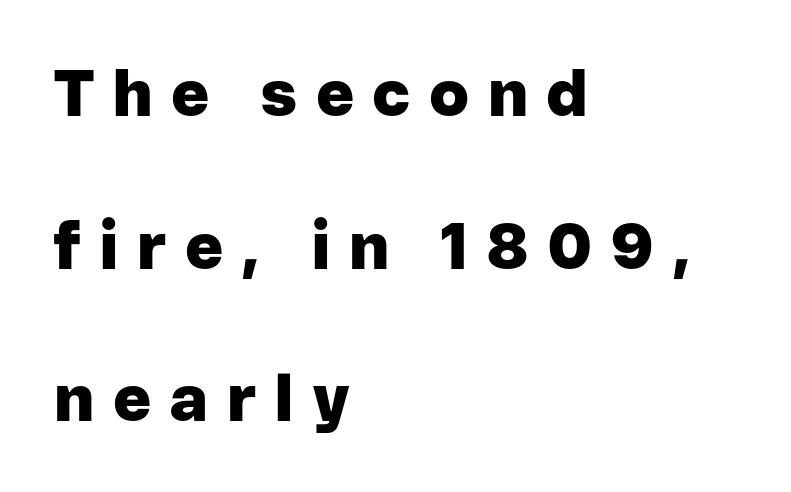
Q: Is the text bold? A: Yes.
Q: Is the text italic (slanted)? A: No, it is upright.
Q: Is the typeface a serif or a sans-serif typeface? A: Sans-serif.
Q: Is the text underlined? A: No.
Q: How is the paragraph aligned? A: Left-aligned.
Q: Is the spacing between letters normal or unusually wide? A: Unusually wide.
Q: Is the spacing between lines tight, normal or loose? A: Loose.
Q: Width (condensed, normal, or wide)? A: Normal.
Q: Stroke contrast? A: Low.
Q: x-height? A: Medium.
Q: Monospaced? A: No.
